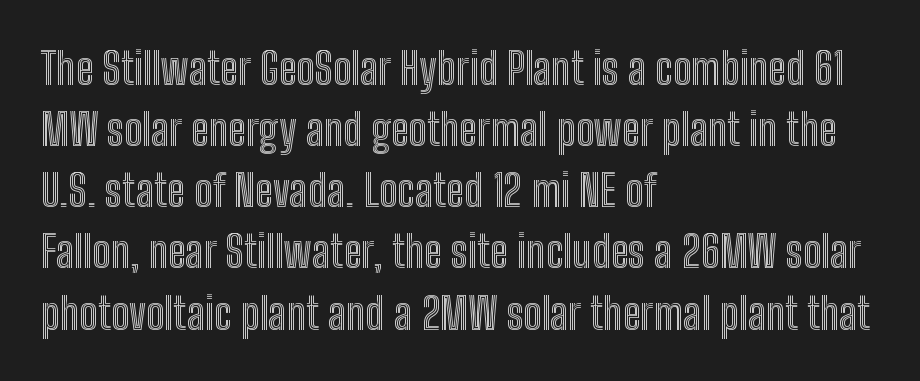
Q: Is the text italic (slanted)? A: No, it is upright.
Q: Is the text underlined? A: No.
Q: How is the paragraph aligned? A: Left-aligned.
Q: Is the spacing between letters normal or unusually wide? A: Normal.
Q: Is the spacing between lines tight, normal or loose? A: Normal.
Q: Width (condensed, normal, or wide)? A: Condensed.
Q: x-height? A: Medium.
Q: Monospaced? A: No.
